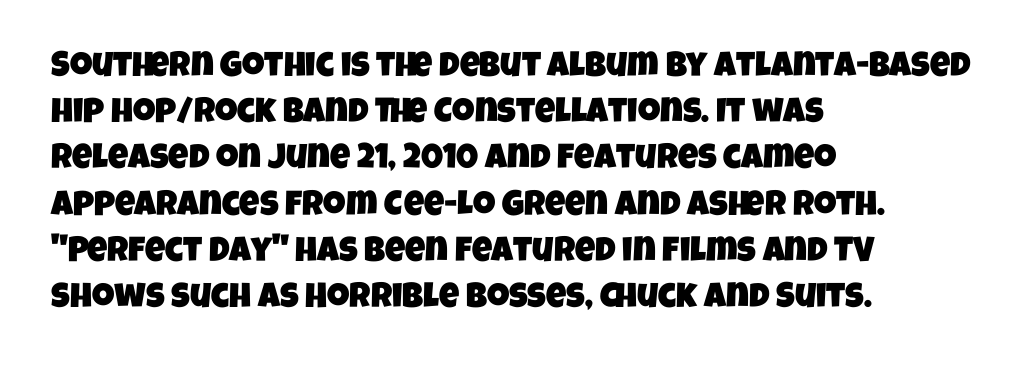
Regarding leading, the lines here are spaced in the standard way. In terms of letterspacing, this is plain default setting. Check under the words: just untouched page. The text was rendered using a sans face with plain stroke endings. The rendering anchors every line to the left-hand side. Proportional: the letters do not fall into vertical columns.
